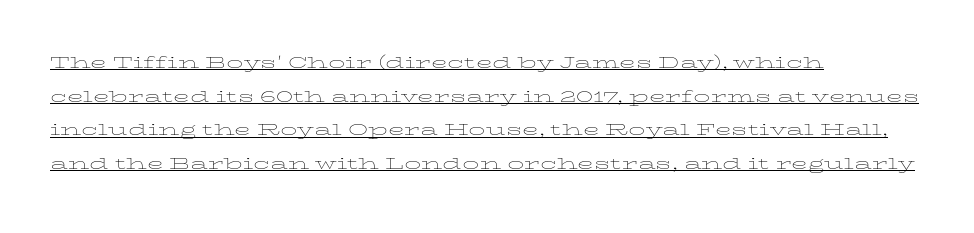
Counters stay open thanks to moderate or lighter strokes. Compared with typical body copy, the letter spacing here is the same. Summary of vertical rhythm: regular, with standard interline spacing. The rendering uses the underline text-decoration. These lines were composed using upright roman letters.
